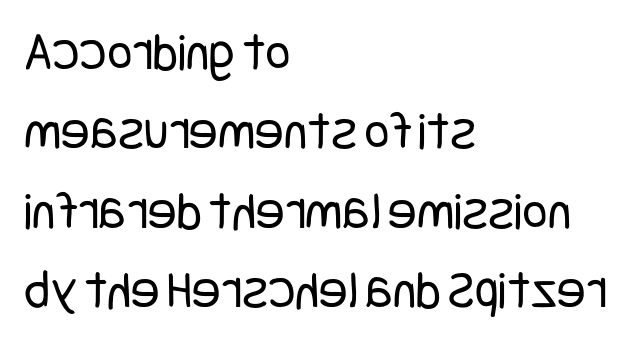
Q: Is the text bold? A: No.
Q: Is the text italic (slanted)? A: No, it is upright.
Q: Is the typeface a serif or a sans-serif typeface? A: Sans-serif.
Q: Is the text underlined? A: No.
Q: How is the paragraph aligned? A: Left-aligned.
Q: Is the spacing between letters normal or unusually wide? A: Normal.
Q: Is the spacing between lines tight, normal or loose? A: Normal.
Q: Width (condensed, normal, or wide)? A: Condensed.
Q: Stroke contrast? A: Low.
Q: x-height? A: Large.
